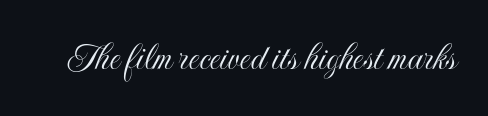
{"width": "condensed", "x_height": "small", "monospaced": "no", "underline": "no", "letter_spacing": "normal", "letter_spacing_em": 0.0, "glyph_px": 40}
